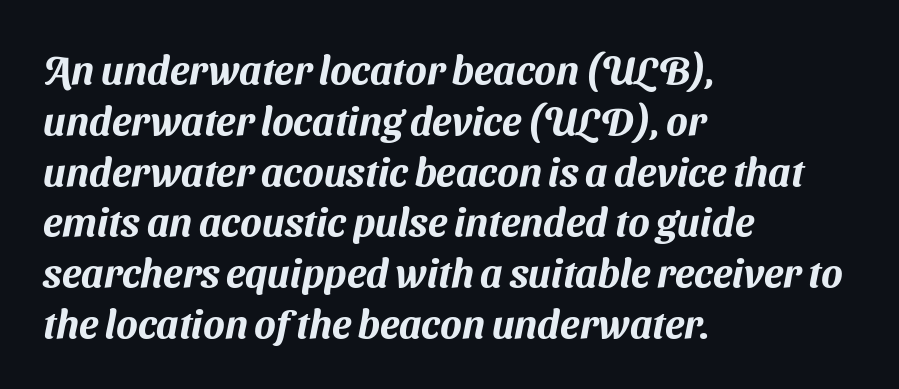
The image shows 40 px sans-serif type; set left-aligned, normal line spacing (1.27x), normal letter spacing, not underlined; medium stroke contrast and a medium x-height.
